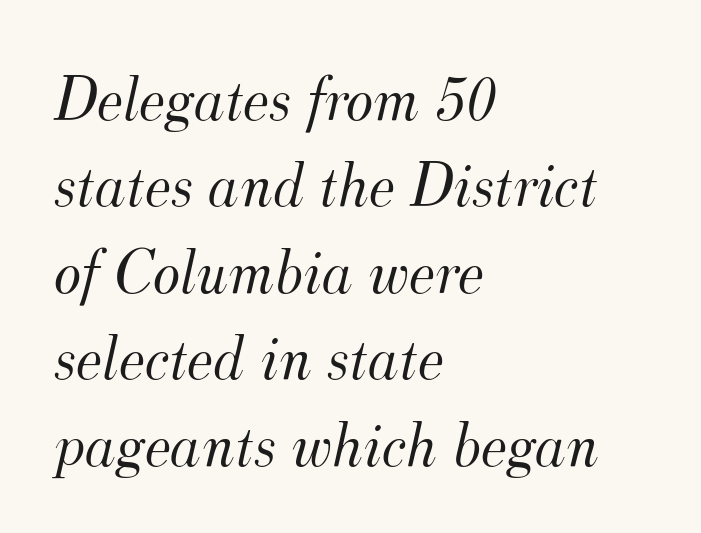
Q: Is the text bold? A: No.
Q: Is the text italic (slanted)? A: Yes, it leans right by about 12 degrees.
Q: Is the typeface a serif or a sans-serif typeface? A: Serif.
Q: Is the text underlined? A: No.
Q: How is the paragraph aligned? A: Left-aligned.
Q: Is the spacing between letters normal or unusually wide? A: Normal.
Q: Is the spacing between lines tight, normal or loose? A: Normal.
Q: Width (condensed, normal, or wide)? A: Normal.
Q: Stroke contrast? A: Medium.
Q: x-height? A: Small.
Q: Monospaced? A: No.
